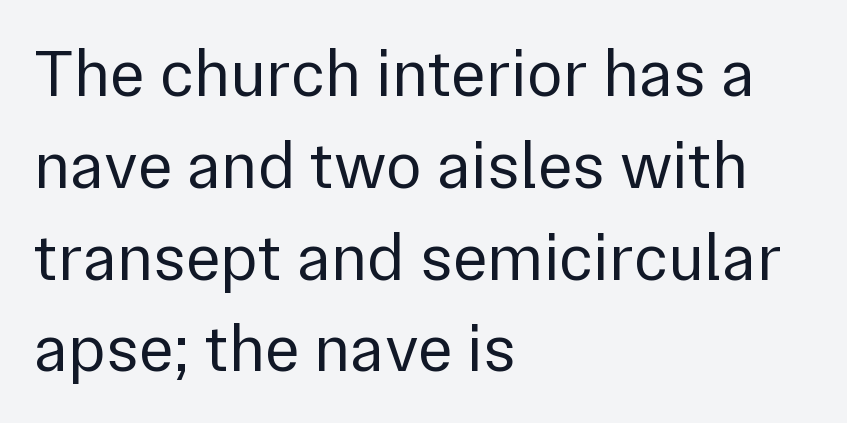
The image shows 67 px regular-weight sans-serif type, upright; set left-aligned, normal line spacing (1.37x), normal letter spacing, not underlined; low stroke contrast and a medium x-height.
